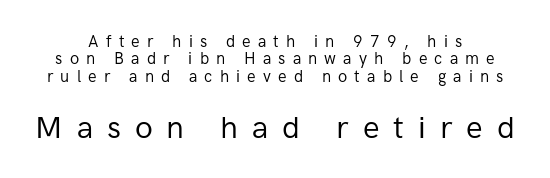
Q: Is the text bold? A: No.
Q: Is the text italic (slanted)? A: No, it is upright.
Q: Is the typeface a serif or a sans-serif typeface? A: Sans-serif.
Q: Is the text underlined? A: No.
Q: How is the paragraph aligned? A: Centered.
Q: Is the spacing between letters normal or unusually wide? A: Unusually wide.
Q: Is the spacing between lines tight, normal or loose? A: Tight.
Q: Which block of text is set in a larger size, the first (top) or the second (bottom)? A: The second (bottom) one.
Q: Width (condensed, normal, or wide)? A: Normal.
Q: Stroke contrast? A: Low.
Q: x-height? A: Medium.
Q: Monospaced? A: No.
